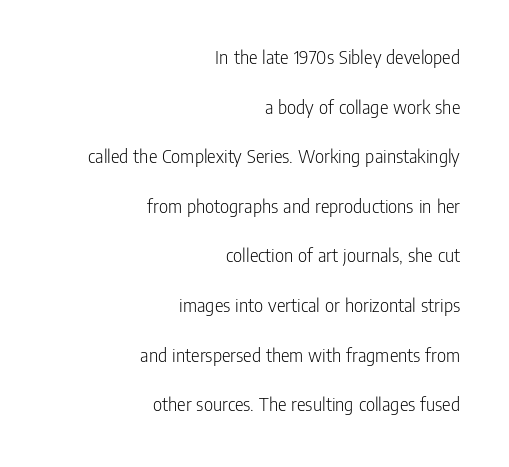
Q: Is the text bold? A: No.
Q: Is the text italic (slanted)? A: No, it is upright.
Q: Is the text underlined? A: No.
Q: How is the paragraph aligned? A: Right-aligned.
Q: Is the spacing between letters normal or unusually wide? A: Normal.
Q: Is the spacing between lines tight, normal or loose? A: Loose.
